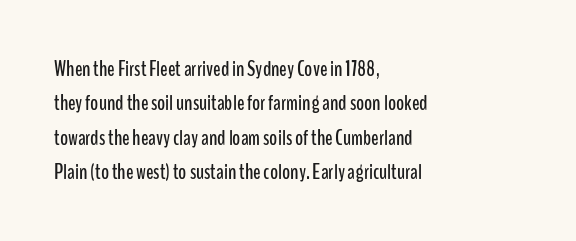
The image shows 22 px text type, upright; set left-aligned, normal line spacing (1.56x), normal letter spacing, not underlined.
